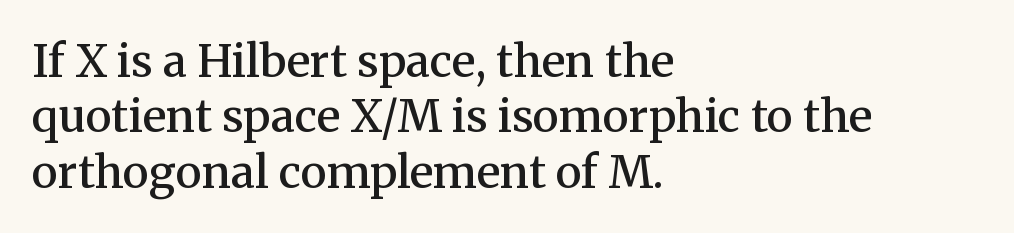
Q: Is the text bold? A: Semi-bold.
Q: Is the text italic (slanted)? A: No, it is upright.
Q: Is the typeface a serif or a sans-serif typeface? A: Serif.
Q: Is the text underlined? A: No.
Q: How is the paragraph aligned? A: Left-aligned.
Q: Is the spacing between letters normal or unusually wide? A: Normal.
Q: Width (condensed, normal, or wide)? A: Normal.
Q: Stroke contrast? A: Medium.
Q: x-height? A: Medium.
Q: Monospaced? A: No.
